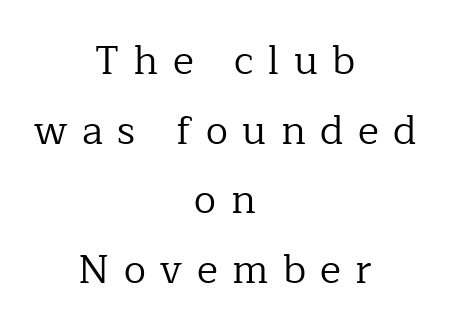
Q: Is the text bold? A: No.
Q: Is the text italic (slanted)? A: No, it is upright.
Q: Is the typeface a serif or a sans-serif typeface? A: Serif.
Q: Is the text underlined? A: No.
Q: How is the paragraph aligned? A: Centered.
Q: Is the spacing between letters normal or unusually wide? A: Unusually wide.
Q: Width (condensed, normal, or wide)? A: Normal.
Q: Stroke contrast? A: Low.
Q: x-height? A: Medium.
Q: Monospaced? A: No.
